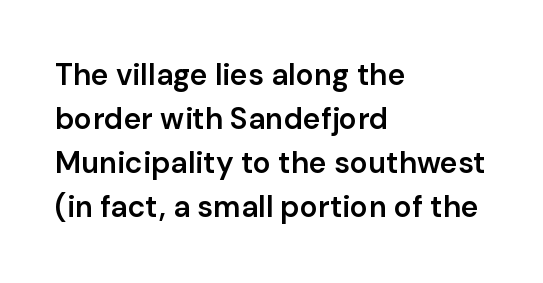
{"serif": "no", "italic": "no", "bold": "semi", "weight": "semibold", "width": "normal", "stroke_contrast": "low", "x_height": "medium", "monospaced": "no", "underline": "no", "align": "left", "line_spacing": "normal", "line_spacing_ratio": 1.47, "letter_spacing": "normal", "letter_spacing_em": 0.0, "glyph_px": 30}
